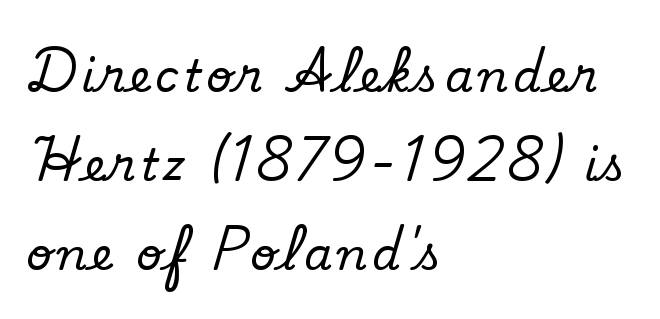
Q: Is the text italic (slanted)? A: Yes.
Q: Is the typeface a serif or a sans-serif typeface? A: Serif.
Q: Is the text underlined? A: No.
Q: How is the paragraph aligned? A: Left-aligned.
Q: Is the spacing between lines tight, normal or loose? A: Loose.
Q: Width (condensed, normal, or wide)? A: Normal.
Q: Stroke contrast? A: Low.
Q: x-height? A: Small.
Q: Monospaced? A: No.
